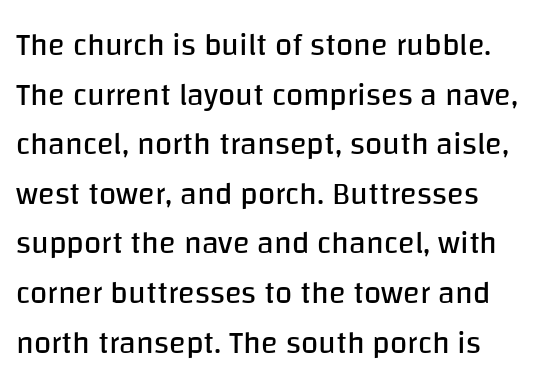
{"serif": "no", "italic": "no", "bold": "no", "weight": "regular", "width": "normal", "stroke_contrast": "low", "x_height": "large", "monospaced": "no", "underline": "no", "align": "left", "line_spacing": "normal", "line_spacing_ratio": 1.6, "letter_spacing": "normal", "letter_spacing_em": 0.0, "glyph_px": 31}
